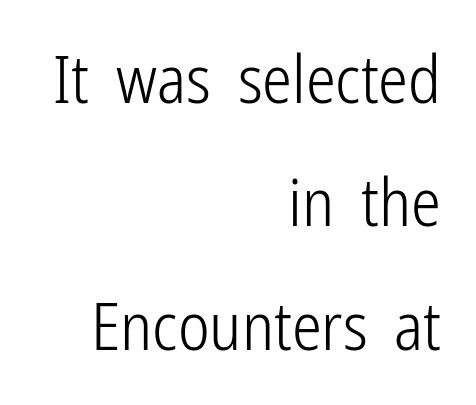
The image shows 67 px light, condensed sans-serif type, upright; set right-aligned, line spacing 1.84x, normal letter spacing, not underlined; low stroke contrast and a medium x-height.
